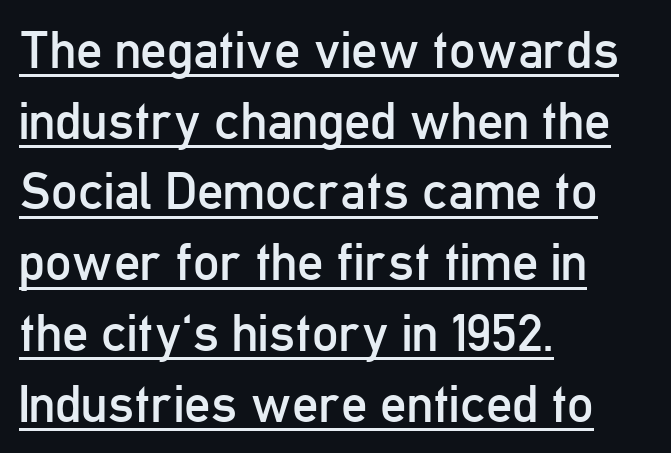
The image shows 52 px regular-weight, condensed sans-serif type, upright; set left-aligned, normal line spacing (1.36x), normal letter spacing, underlined; low stroke contrast and a medium x-height.
